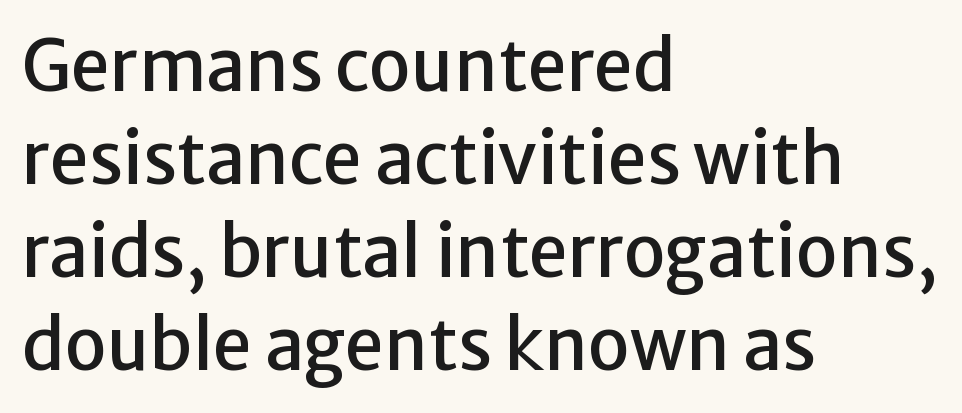
{"serif": "no", "italic": "no", "width": "normal", "stroke_contrast": "low", "x_height": "medium", "monospaced": "no", "underline": "no", "align": "left", "line_spacing": "normal", "line_spacing_ratio": 1.33, "letter_spacing": "normal", "letter_spacing_em": 0.0, "glyph_px": 70}
